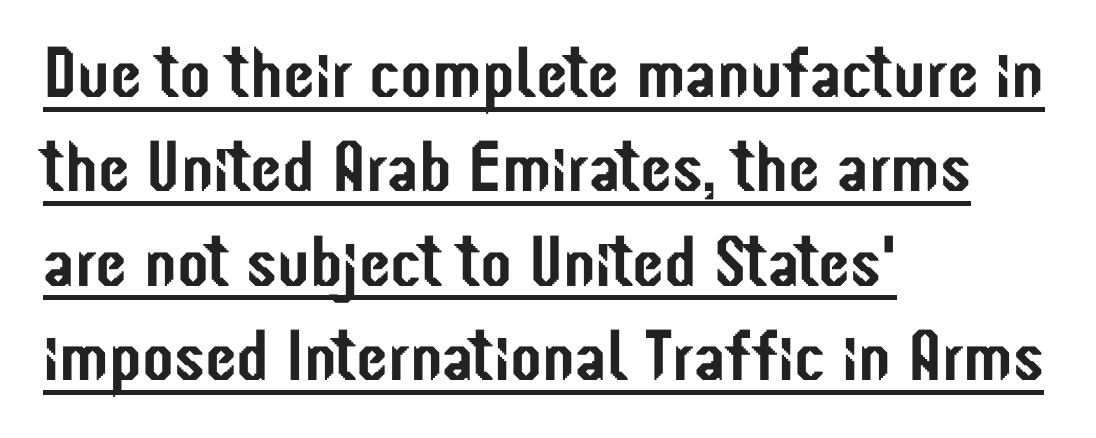
The designer went with a sans here, leaving each stem footless. These lines are set flush left with a ragged right edge. Looks like someone drew a line under every word here. The rows are spaced the way most documents space them. The passage shown has conventional tracking throughout. The specimen reads as upright at a glance.
